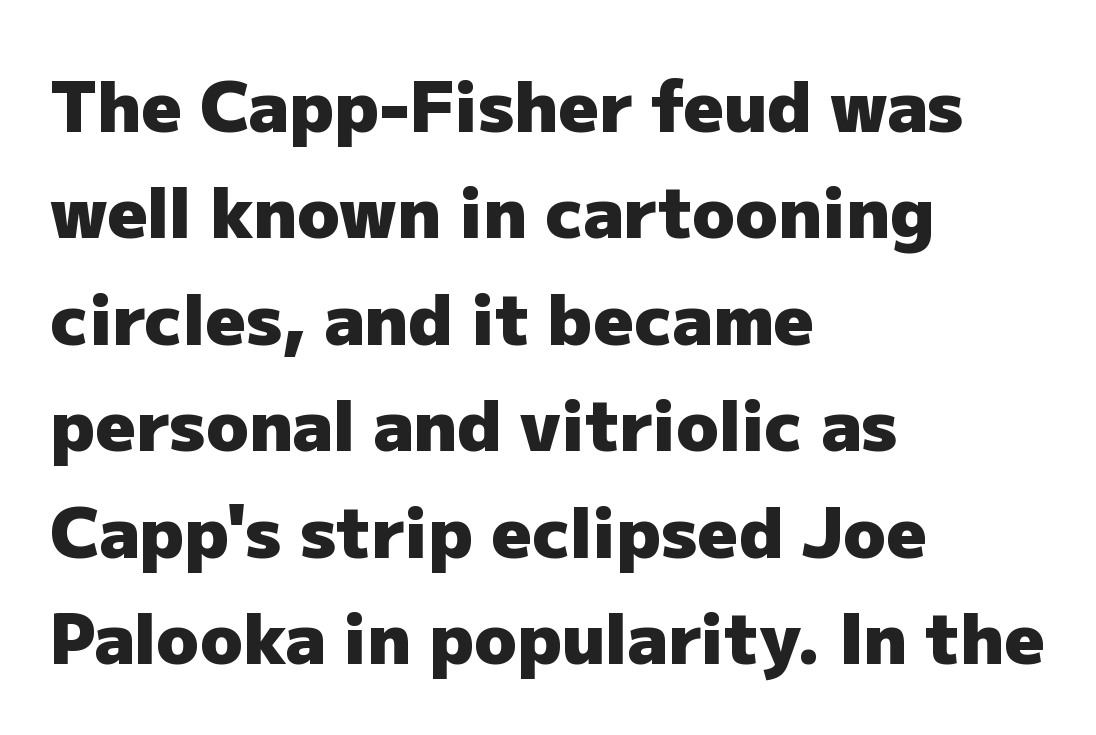
Q: Is the text bold? A: Yes.
Q: Is the text italic (slanted)? A: No, it is upright.
Q: Is the typeface a serif or a sans-serif typeface? A: Sans-serif.
Q: Is the text underlined? A: No.
Q: How is the paragraph aligned? A: Left-aligned.
Q: Is the spacing between letters normal or unusually wide? A: Normal.
Q: Is the spacing between lines tight, normal or loose? A: Normal.
Q: Width (condensed, normal, or wide)? A: Normal.
Q: Stroke contrast? A: Low.
Q: x-height? A: Medium.
Q: Monospaced? A: No.
